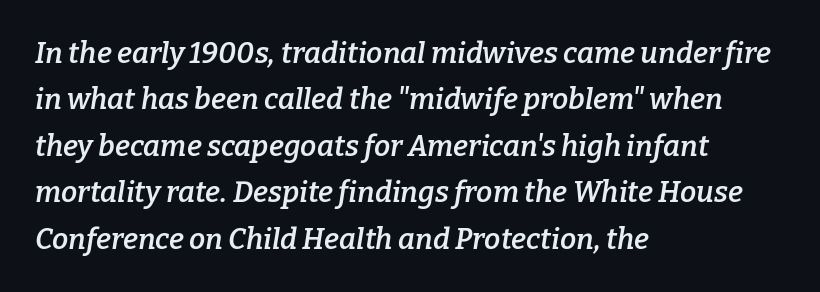
{"serif": "yes", "italic": "yes", "lean": "right", "slant_degrees": 9, "bold": "semi", "weight": "semibold", "width": "normal", "stroke_contrast": "low", "x_height": "medium", "monospaced": "no", "underline": "no", "align": "left", "line_spacing": "normal", "line_spacing_ratio": 1.6, "letter_spacing": "normal", "letter_spacing_em": 0.0, "glyph_px": 29}
